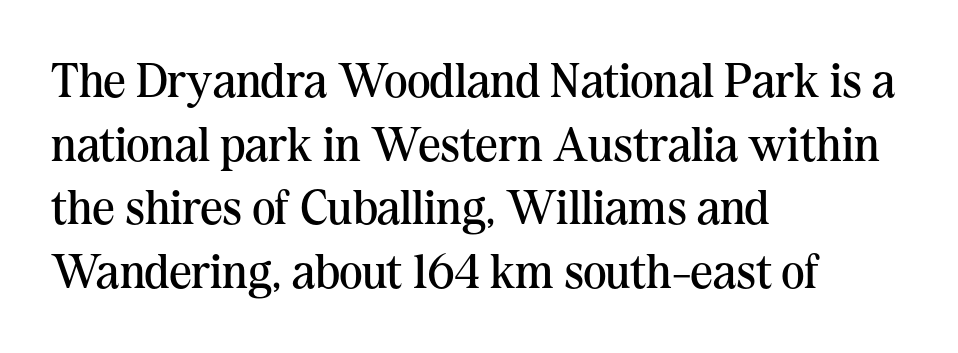
Q: Is the text bold? A: No.
Q: Is the text italic (slanted)? A: No, it is upright.
Q: Is the typeface a serif or a sans-serif typeface? A: Serif.
Q: Is the text underlined? A: No.
Q: How is the paragraph aligned? A: Left-aligned.
Q: Is the spacing between letters normal or unusually wide? A: Normal.
Q: Is the spacing between lines tight, normal or loose? A: Normal.
Q: Width (condensed, normal, or wide)? A: Normal.
Q: Stroke contrast? A: Medium.
Q: x-height? A: Medium.
Q: Monospaced? A: No.
